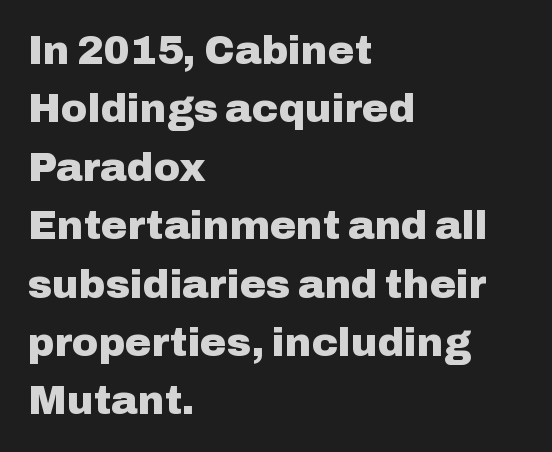
{"serif": "no", "italic": "no", "bold": "yes", "weight": "heavy", "width": "normal", "stroke_contrast": "low", "x_height": "medium", "monospaced": "no", "underline": "no", "align": "left", "line_spacing": "normal", "line_spacing_ratio": 1.46, "letter_spacing": "normal", "letter_spacing_em": 0.0, "glyph_px": 40}
